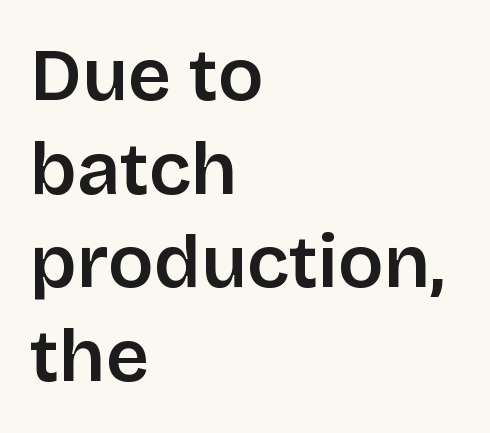
Type style note: lacks serifs. Characters remain perfectly vertical along every line. The face used here is rendered with its standard letterfit. Check under the words: just untouched page. This is the in-between weight designers call semibold or demi. This rendering uses left alignment, leaving the right contour irregular.
